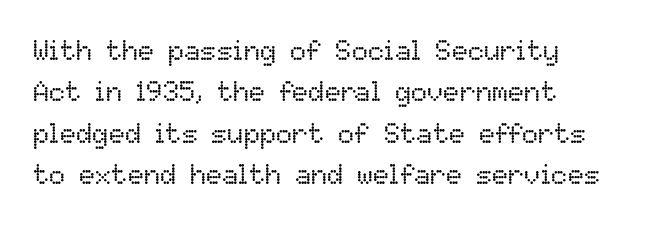
In terms of leading, this rendering sits right in the middle. The lettering stays uniformly vertical, giving the passage a roman look. Decoration check: the copy has no underline. The passage shown is not bold in any degree. How are the letters spaced? Ordinarily, with no added tracking.
